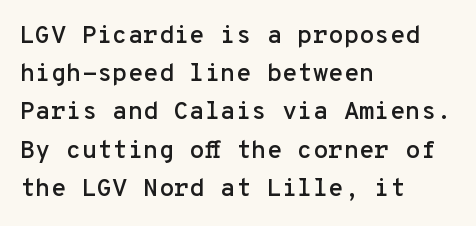
Q: Is the text italic (slanted)? A: No, it is upright.
Q: Is the text underlined? A: No.
Q: How is the paragraph aligned? A: Left-aligned.
Q: Is the spacing between letters normal or unusually wide? A: Normal.
Q: Is the spacing between lines tight, normal or loose? A: Normal.
